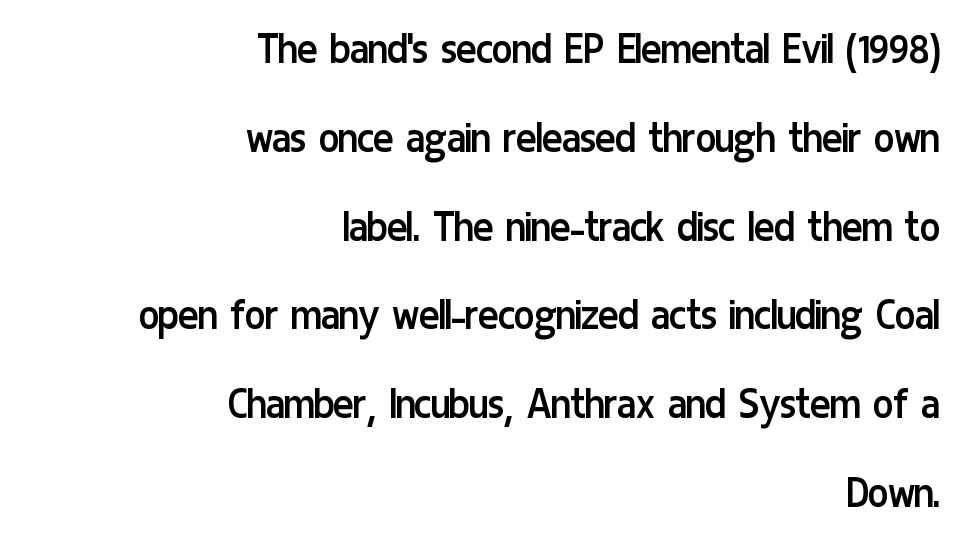
Letter spacing: default. Unbolded letterforms with no extra heft. Is there any slant? The stems are plumb. Horizontal alignment here is rightward, an uncommon choice for prose.
